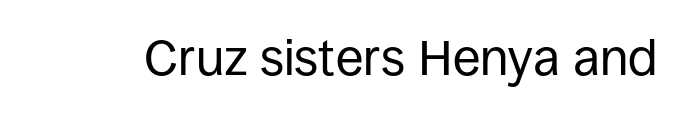
{"serif": "no", "italic": "no", "bold": "no", "weight": "regular", "width": "normal", "stroke_contrast": "low", "x_height": "large", "monospaced": "no", "underline": "no", "letter_spacing": "normal", "letter_spacing_em": 0.0, "glyph_px": 50}
